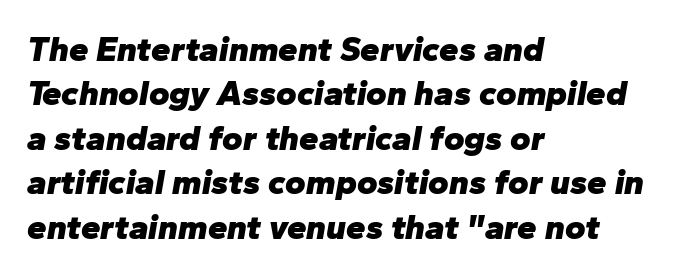
{"italic": "yes", "lean": "right", "slant_degrees": 10, "bold": "yes", "weight": "heavy", "width": "normal", "stroke_contrast": "low", "x_height": "medium", "monospaced": "no", "underline": "no", "align": "left", "line_spacing": "normal", "line_spacing_ratio": 1.27, "letter_spacing": "normal", "letter_spacing_em": 0.0, "glyph_px": 35}
